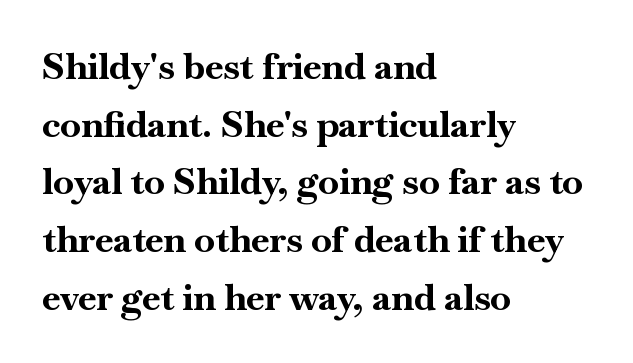
Q: Is the text bold? A: Yes.
Q: Is the text italic (slanted)? A: No, it is upright.
Q: Is the typeface a serif or a sans-serif typeface? A: Serif.
Q: Is the text underlined? A: No.
Q: How is the paragraph aligned? A: Left-aligned.
Q: Is the spacing between letters normal or unusually wide? A: Normal.
Q: Is the spacing between lines tight, normal or loose? A: Normal.
Q: Width (condensed, normal, or wide)? A: Normal.
Q: Stroke contrast? A: High.
Q: x-height? A: Small.
Q: Monospaced? A: No.
